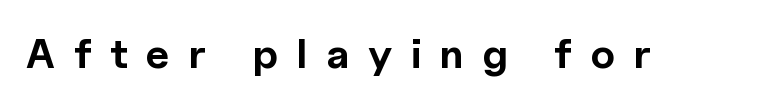
The image shows 41 px bold sans-serif type, upright; set unusually wide letter spacing (+0.46 em), not underlined; a medium x-height.
